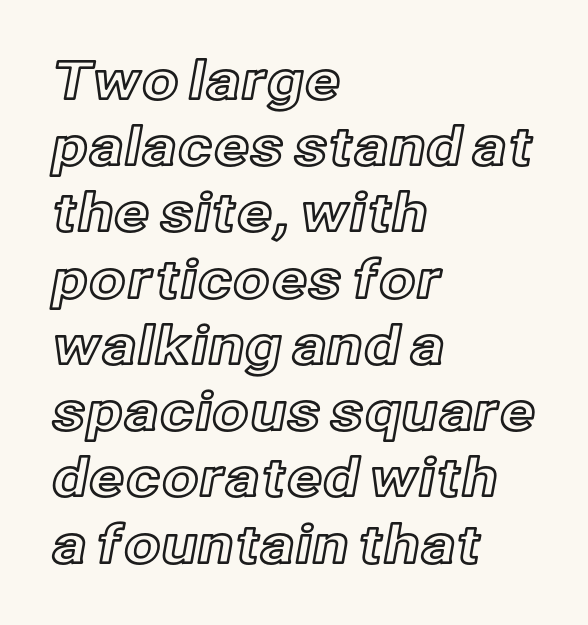
Just letters on the line, the space beneath them empty. Does the copy run flush right? No — it runs flush left. The face used here is proportionally spaced, like ordinary book or web type. This rendering leaves character spacing at its baseline value.
